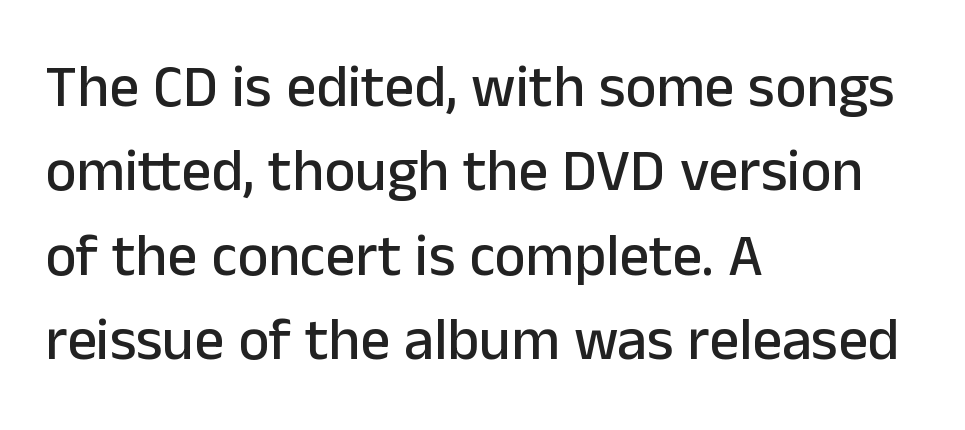
Left-aligned paragraph, ragged on the right. A normal amount of white space separates one row of letters from the next. These lines are rendered in a variable-pitch font. The face used here is rendered with its standard letterfit. Unmarked baselines from the first word to the last.
